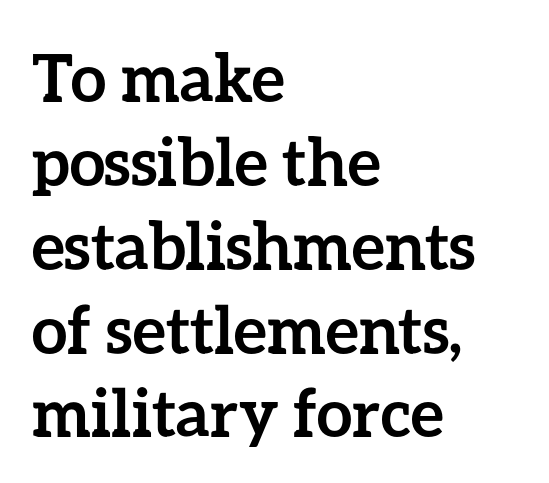
The image shows 65 px semibold type, upright; set left-aligned, normal line spacing (1.29x), normal letter spacing, not underlined; low stroke contrast and a medium x-height.
